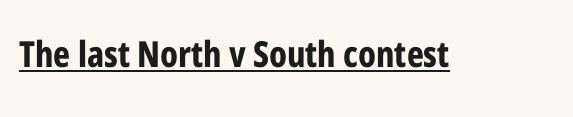
Q: Is the text bold? A: Yes.
Q: Is the text italic (slanted)? A: No, it is upright.
Q: Is the typeface a serif or a sans-serif typeface? A: Sans-serif.
Q: Is the text underlined? A: Yes.
Q: Is the spacing between letters normal or unusually wide? A: Normal.
Q: Width (condensed, normal, or wide)? A: Condensed.
Q: Stroke contrast? A: Low.
Q: x-height? A: Medium.
Q: Monospaced? A: No.
